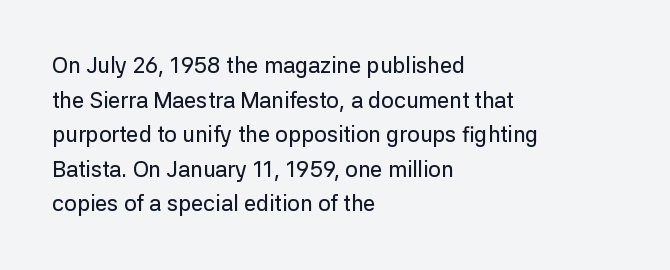
The setting favours the left margin, as ordinary paragraphs usually do. The letters stand straight up with perfectly vertical stems. Baseline-to-baseline distance is the conventional proportion of letter height. Beneath every word, the page is bare. Is the letter spacing exaggerated? No — it looks like the ordinary default.
